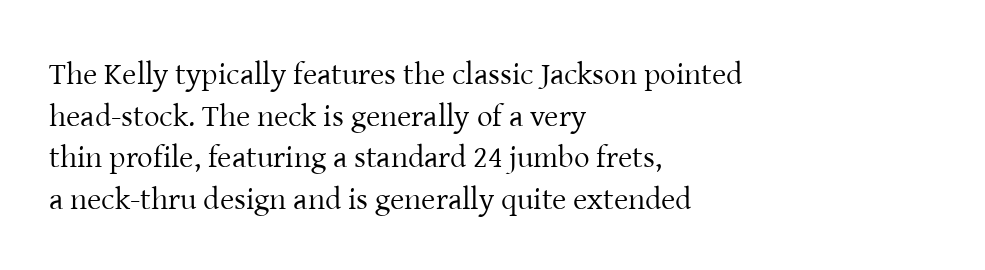
Glance below the letters and you will spot only blank space. The lines in this sample share a left origin and differ only in where they stop. Do the characters align in a grid? No, the font is proportional. These lines were composed using upright roman letters.
